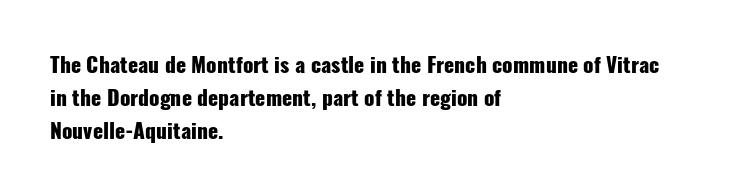
Q: Is the text bold? A: Yes.
Q: Is the text italic (slanted)? A: No, it is upright.
Q: Is the text underlined? A: No.
Q: How is the paragraph aligned? A: Left-aligned.
Q: Is the spacing between letters normal or unusually wide? A: Normal.
Q: Is the spacing between lines tight, normal or loose? A: Normal.
